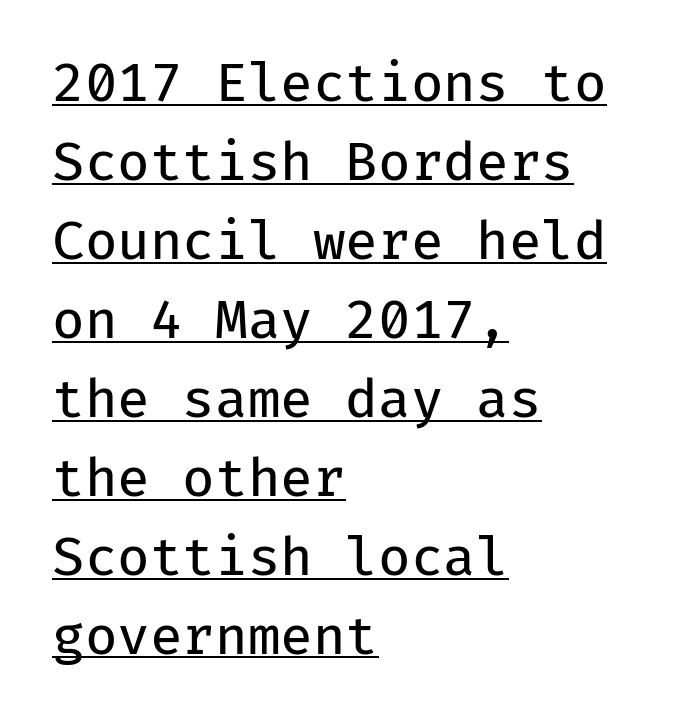
Q: Is the text bold? A: No.
Q: Is the text italic (slanted)? A: No, it is upright.
Q: Is the typeface a serif or a sans-serif typeface? A: Sans-serif.
Q: Is the text underlined? A: Yes.
Q: How is the paragraph aligned? A: Left-aligned.
Q: Is the spacing between letters normal or unusually wide? A: Normal.
Q: Is the spacing between lines tight, normal or loose? A: Normal.
Q: Width (condensed, normal, or wide)? A: Normal.
Q: Stroke contrast? A: Low.
Q: x-height? A: Medium.
Q: Monospaced? A: Yes.
